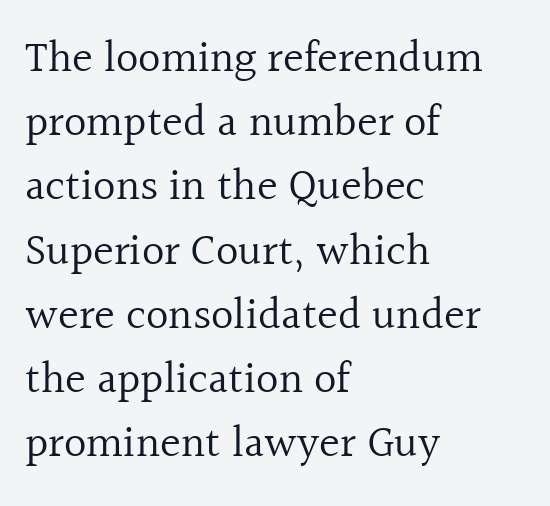
The words here are not underlined. Serifs: yes, visible at the terminals of the letterforms. The face looks like a standard text weight, possibly lighter. Successive baselines arrive at the customary interval.
